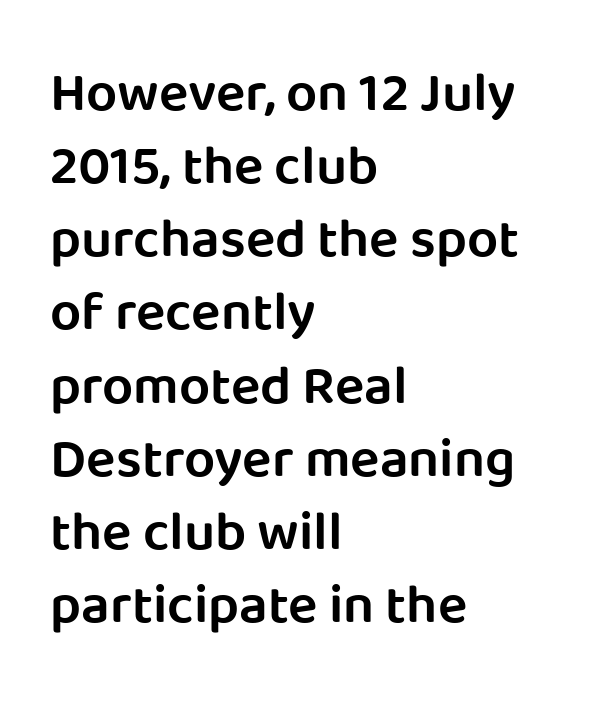
A classic flush-left, rag-right setting is used for this passage. Typographically, this falls in the sans-serif category. Has an underline been added? It has not. The gaps between neighbouring characters are ordinary and unremarkable. Vertical spacing — default. The letters stand straight up with perfectly vertical stems.
